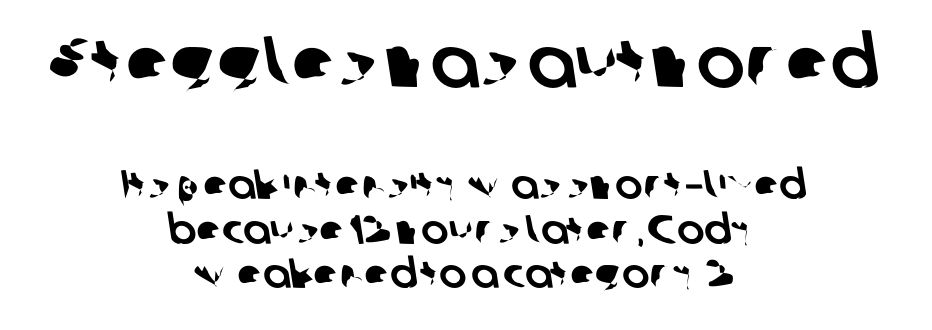
The image shows 72 px sans-serif type; set centered, tight line spacing (1.09x), normal letter spacing, not underlined; the first (top) block is 1.76x larger; low stroke contrast and a medium x-height.
